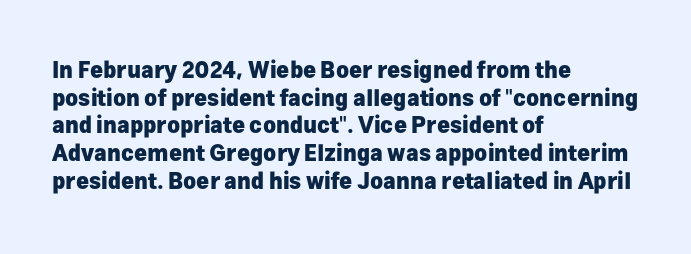
Q: Is the text bold? A: Yes.
Q: Is the text italic (slanted)? A: No, it is upright.
Q: Is the text underlined? A: No.
Q: How is the paragraph aligned? A: Left-aligned.
Q: Is the spacing between letters normal or unusually wide? A: Normal.
Q: Is the spacing between lines tight, normal or loose? A: Normal.
